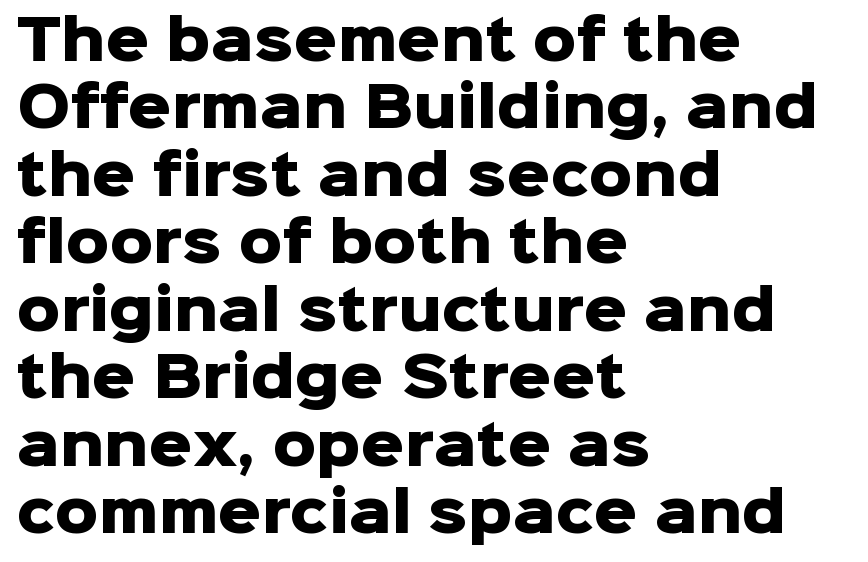
Q: Is the text bold? A: Yes.
Q: Is the text italic (slanted)? A: No, it is upright.
Q: Is the typeface a serif or a sans-serif typeface? A: Sans-serif.
Q: Is the text underlined? A: No.
Q: How is the paragraph aligned? A: Left-aligned.
Q: Is the spacing between letters normal or unusually wide? A: Normal.
Q: Is the spacing between lines tight, normal or loose? A: Normal.
Q: Width (condensed, normal, or wide)? A: Normal.
Q: Stroke contrast? A: Low.
Q: x-height? A: Medium.
Q: Monospaced? A: No.
